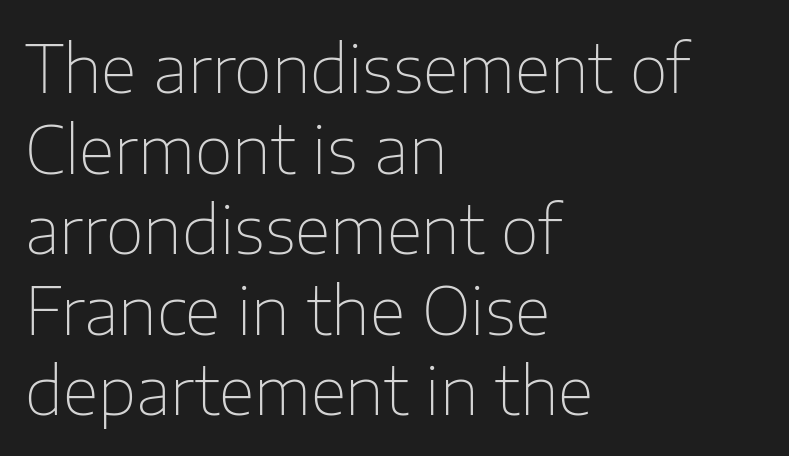
{"serif": "no", "italic": "no", "bold": "no", "weight": "thin", "width": "normal", "stroke_contrast": "low", "x_height": "medium", "monospaced": "no", "underline": "no", "align": "left", "line_spacing_ratio": 1.22, "letter_spacing": "normal", "letter_spacing_em": 0.0, "glyph_px": 66}
